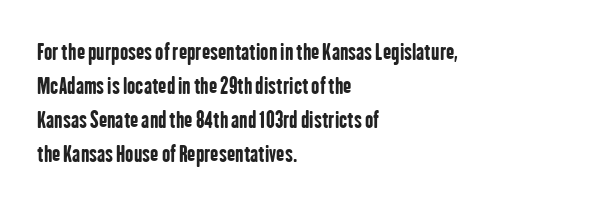
The image shows 22 px bold type, upright; set left-aligned, normal line spacing (1.55x), normal letter spacing, not underlined.
